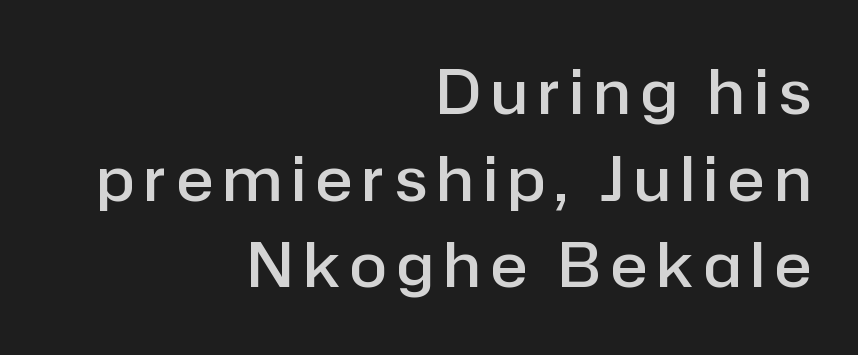
{"serif": "no", "italic": "no", "bold": "semi", "weight": "semibold", "width": "normal", "stroke_contrast": "low", "x_height": "medium", "monospaced": "no", "underline": "no", "align": "right", "line_spacing": "normal", "line_spacing_ratio": 1.42, "glyph_px": 61}
